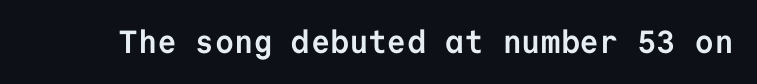
Q: Is the text bold? A: Yes.
Q: Is the text italic (slanted)? A: No, it is upright.
Q: Is the typeface a serif or a sans-serif typeface? A: Sans-serif.
Q: Is the text underlined? A: No.
Q: Is the spacing between letters normal or unusually wide? A: Normal.
Q: Width (condensed, normal, or wide)? A: Normal.
Q: Stroke contrast? A: Low.
Q: x-height? A: Medium.
Q: Monospaced? A: Yes.
